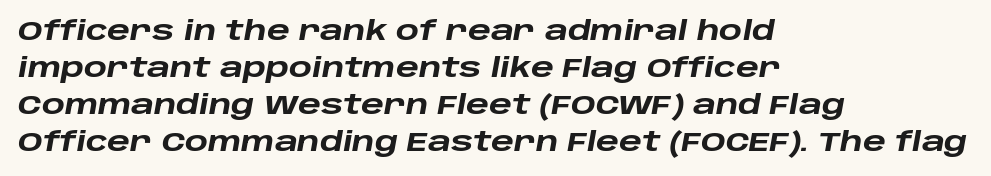
Q: Is the text bold? A: Yes.
Q: Is the text italic (slanted)? A: Yes, it leans right by about 10 degrees.
Q: Is the text underlined? A: No.
Q: How is the paragraph aligned? A: Left-aligned.
Q: Is the spacing between letters normal or unusually wide? A: Normal.
Q: Is the spacing between lines tight, normal or loose? A: Normal.
